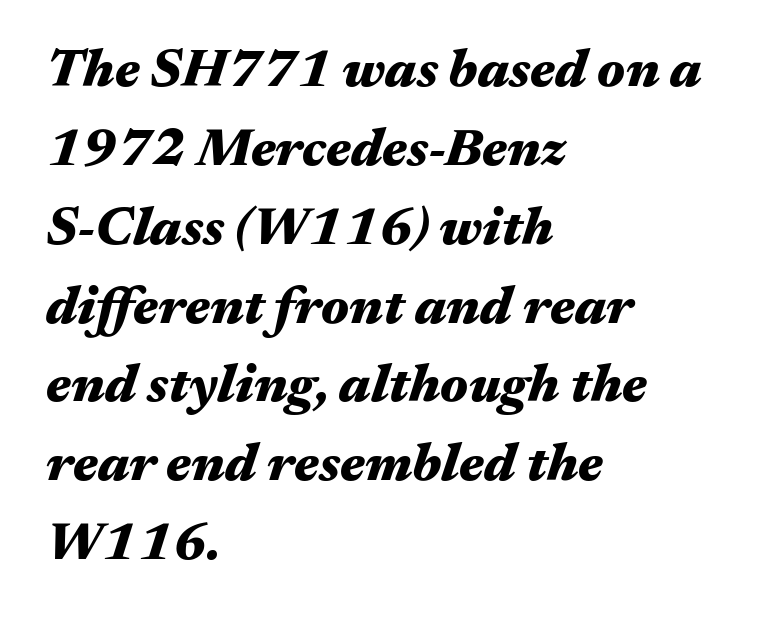
{"italic": "yes", "lean": "right", "slant_degrees": 17, "bold": "yes", "weight": "heavy", "width": "wide", "stroke_contrast": "medium", "x_height": "medium", "monospaced": "no", "underline": "no", "align": "left", "line_spacing": "normal", "line_spacing_ratio": 1.46, "letter_spacing": "normal", "letter_spacing_em": 0.0, "glyph_px": 54}
